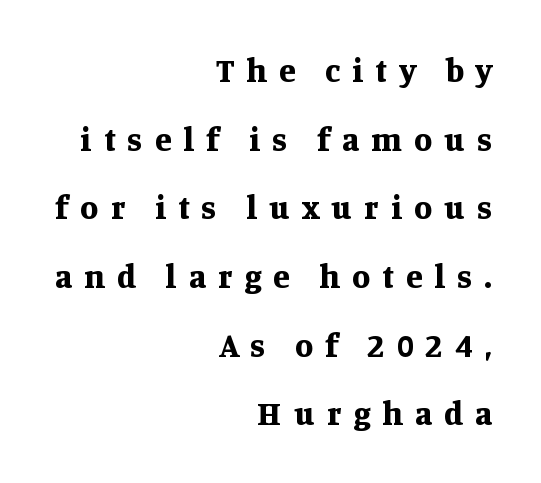
Q: Is the text bold? A: Yes.
Q: Is the text italic (slanted)? A: No, it is upright.
Q: Is the typeface a serif or a sans-serif typeface? A: Serif.
Q: Is the text underlined? A: No.
Q: How is the paragraph aligned? A: Right-aligned.
Q: Is the spacing between letters normal or unusually wide? A: Unusually wide.
Q: Is the spacing between lines tight, normal or loose? A: Loose.
Q: Width (condensed, normal, or wide)? A: Normal.
Q: Stroke contrast? A: Medium.
Q: x-height? A: Large.
Q: Monospaced? A: No.
